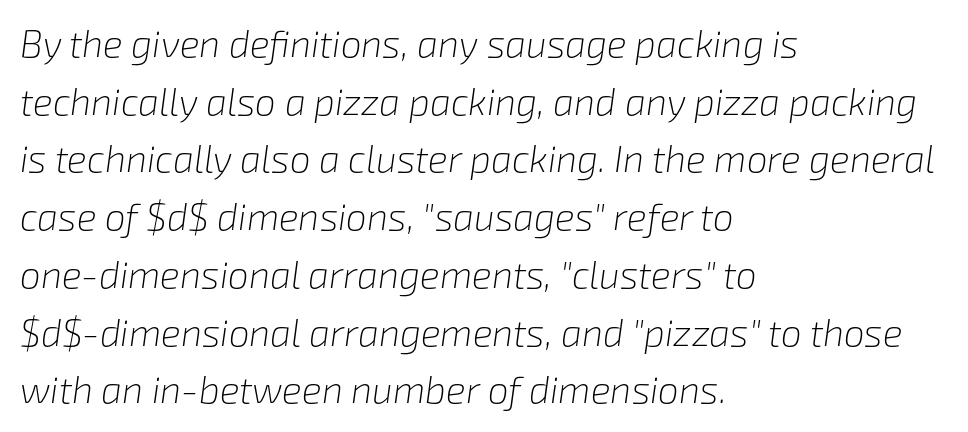
The image shows 37 px light type, italic (leaning right); set left-aligned, normal line spacing (1.56x), normal letter spacing, not underlined; low stroke contrast and a medium x-height.
